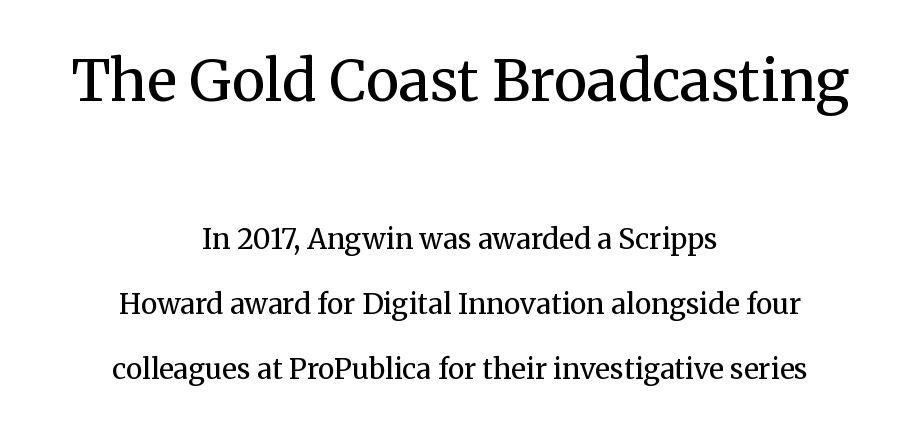
{"serif": "yes", "italic": "no", "bold": "no", "weight": "regular", "width": "normal", "stroke_contrast": "medium", "x_height": "medium", "monospaced": "no", "underline": "no", "align": "center", "line_spacing": "loose", "line_spacing_ratio": 2.31, "letter_spacing": "normal", "letter_spacing_em": 0.0, "larger_block": "first", "size_ratio": 2.04, "glyph_px": 57}
